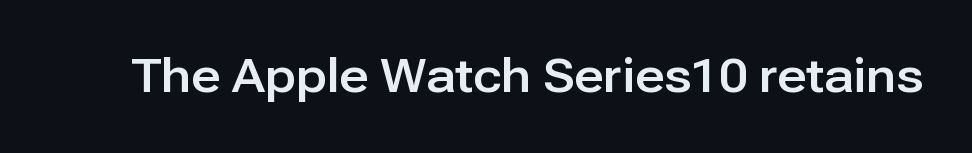
{"serif": "no", "italic": "no", "width": "normal", "stroke_contrast": "low", "x_height": "medium", "monospaced": "no", "underline": "no", "letter_spacing": "normal", "letter_spacing_em": 0.0, "glyph_px": 46}
